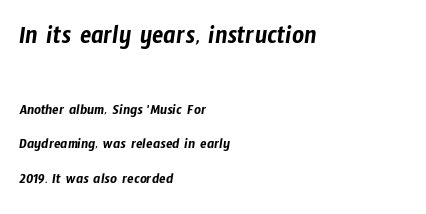
The image shows 26 px text type; set left-aligned, loose line spacing (2.3x), normal letter spacing, not underlined; the first (top) block is 1.73x larger.
